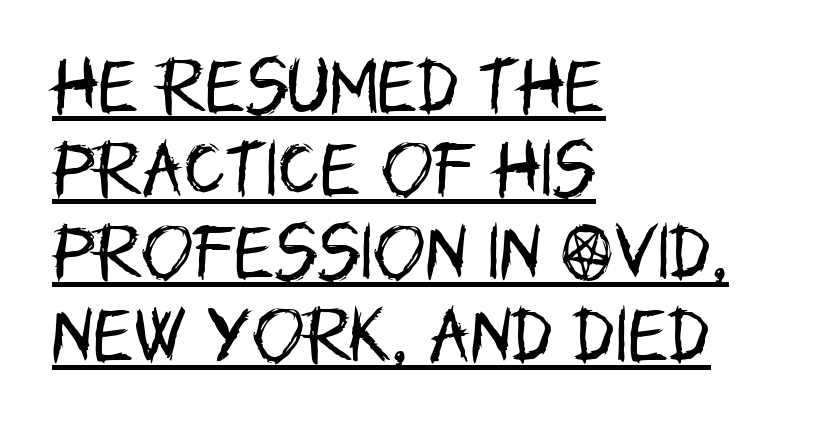
{"serif": "no", "italic": "no", "bold": "no", "weight": "regular", "width": "condensed", "stroke_contrast": "low", "x_height": "large", "monospaced": "no", "underline": "yes", "align": "left", "line_spacing": "normal", "line_spacing_ratio": 1.34, "letter_spacing": "normal", "letter_spacing_em": 0.0, "glyph_px": 62}
